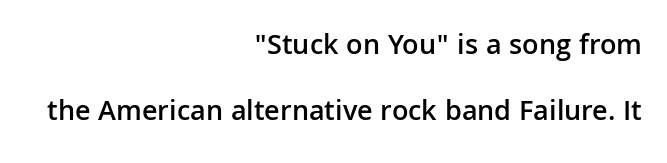
The block of text is sparse from top to bottom, with ample space between rows. Inter-character spacing is left at the font's built-in metrics. This sample uses an upright cut, with every glyph sitting square on the baseline. Compared with an ordinary text face, these strokes are moderately heavier — a semibold. A flush-right, rag-left setting is used for this passage.
